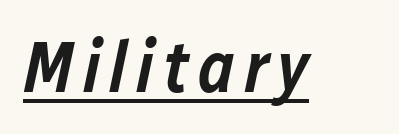
{"italic": "yes", "lean": "right", "slant_degrees": 12, "bold": "semi", "weight": "semibold", "width": "normal", "stroke_contrast": "low", "x_height": "medium", "monospaced": "no", "underline": "yes", "glyph_px": 72}
